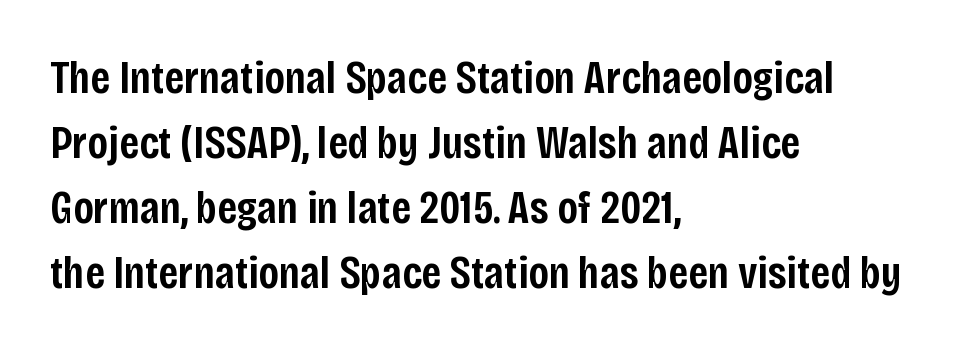
{"serif": "no", "italic": "no", "bold": "semi", "weight": "semibold", "width": "condensed", "stroke_contrast": "low", "x_height": "large", "monospaced": "no", "underline": "no", "align": "left", "line_spacing": "normal", "line_spacing_ratio": 1.41, "letter_spacing": "normal", "letter_spacing_em": 0.0, "glyph_px": 46}
